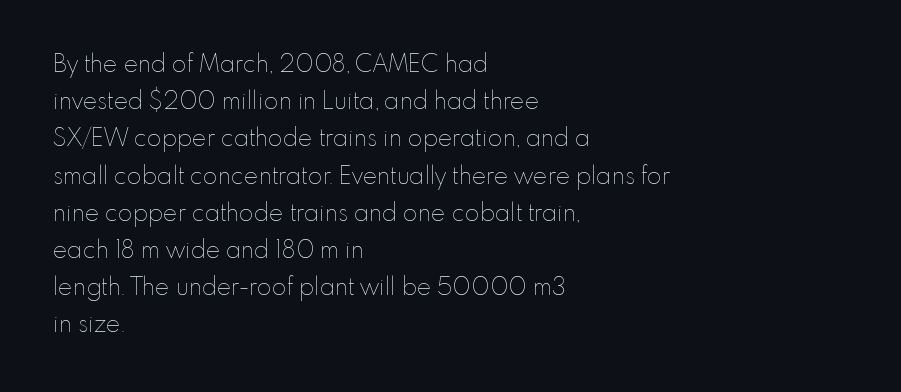
Q: Is the text bold? A: No.
Q: Is the text italic (slanted)? A: No, it is upright.
Q: Is the text underlined? A: No.
Q: How is the paragraph aligned? A: Left-aligned.
Q: Is the spacing between letters normal or unusually wide? A: Normal.
Q: Is the spacing between lines tight, normal or loose? A: Normal.
